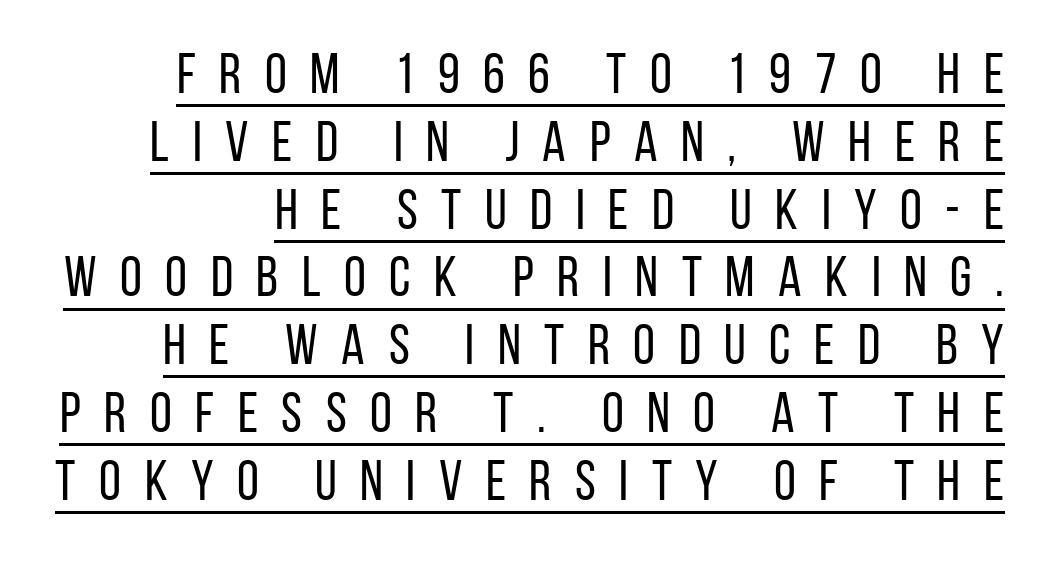
{"serif": "no", "italic": "no", "bold": "no", "weight": "regular", "width": "condensed", "stroke_contrast": "low", "x_height": "large", "monospaced": "no", "underline": "yes", "line_spacing_ratio": 1.21, "letter_spacing": "wide", "letter_spacing_em": 0.42, "glyph_px": 56}
